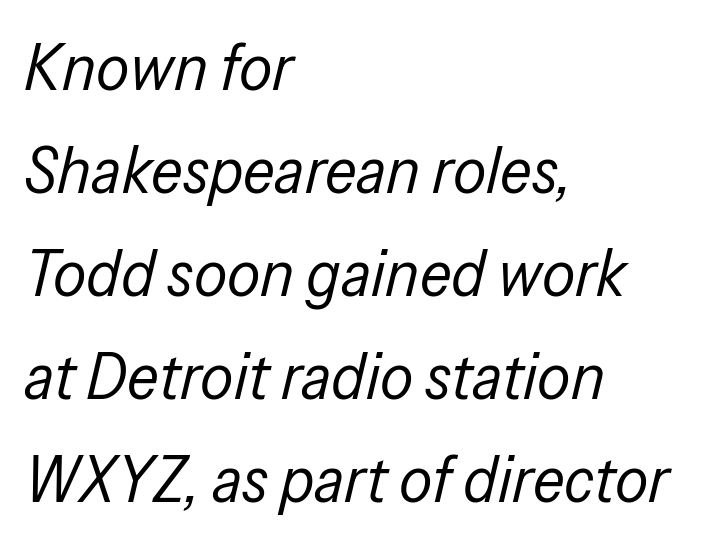
{"italic": "yes", "lean": "right", "slant_degrees": 13, "bold": "no", "weight": "regular", "width": "condensed", "stroke_contrast": "low", "x_height": "medium", "monospaced": "no", "underline": "no", "align": "left", "line_spacing": "normal", "line_spacing_ratio": 1.56, "letter_spacing": "normal", "letter_spacing_em": 0.0, "glyph_px": 66}
